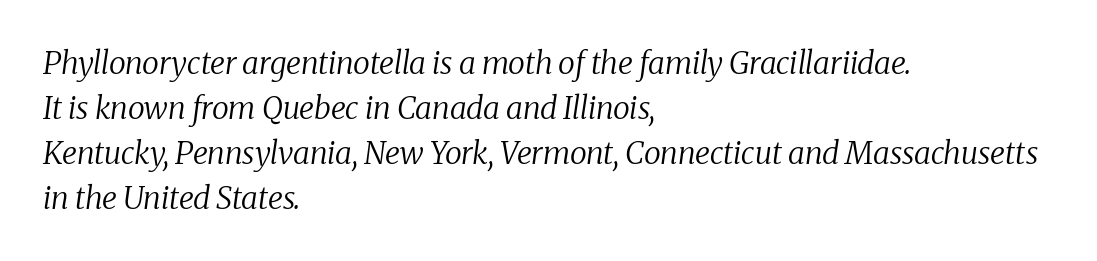
The image shows 31 px regular-weight serif type, italic (leaning right); set left-aligned, normal line spacing (1.45x), normal letter spacing, not underlined; medium stroke contrast and a medium x-height.
